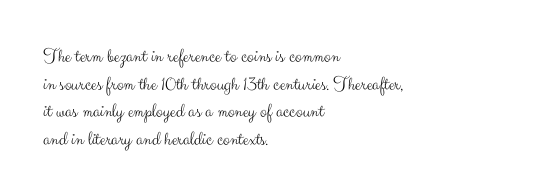
This rendering leaves character spacing at its baseline value. These lines stack with their left ends in a neat column. Reading down the column, the eye jumps a familiar distance to each next line. Stroke mass is kept to a normal reading level or below. No word sits above an underline.
